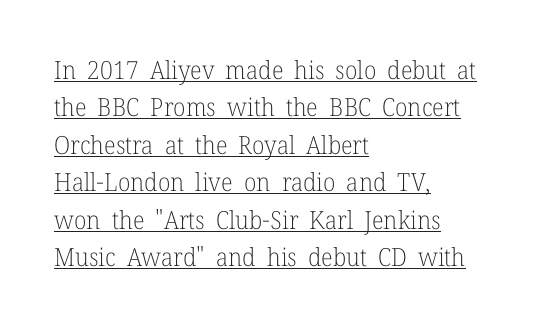
Q: Is the text bold? A: No.
Q: Is the text italic (slanted)? A: No, it is upright.
Q: Is the text underlined? A: Yes.
Q: How is the paragraph aligned? A: Left-aligned.
Q: Is the spacing between letters normal or unusually wide? A: Normal.
Q: Is the spacing between lines tight, normal or loose? A: Normal.
